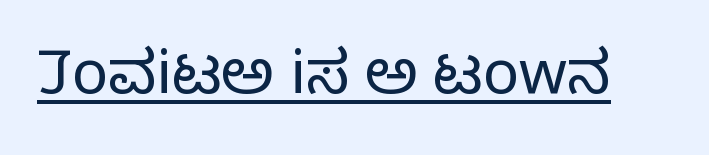
{"serif": "no", "italic": "no", "bold": "no", "weight": "light", "width": "normal", "stroke_contrast": "low", "x_height": "medium", "monospaced": "no", "underline": "yes", "letter_spacing": "normal", "letter_spacing_em": 0.0, "glyph_px": 61}
